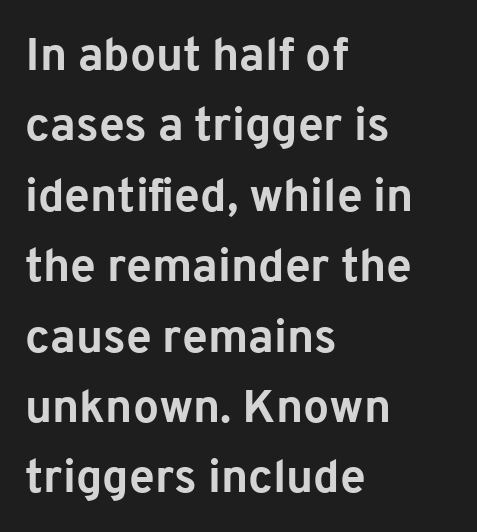
Q: Is the text bold? A: Yes.
Q: Is the text italic (slanted)? A: No, it is upright.
Q: Is the typeface a serif or a sans-serif typeface? A: Sans-serif.
Q: Is the text underlined? A: No.
Q: How is the paragraph aligned? A: Left-aligned.
Q: Is the spacing between letters normal or unusually wide? A: Normal.
Q: Is the spacing between lines tight, normal or loose? A: Normal.
Q: Width (condensed, normal, or wide)? A: Normal.
Q: Stroke contrast? A: Low.
Q: x-height? A: Medium.
Q: Monospaced? A: No.
